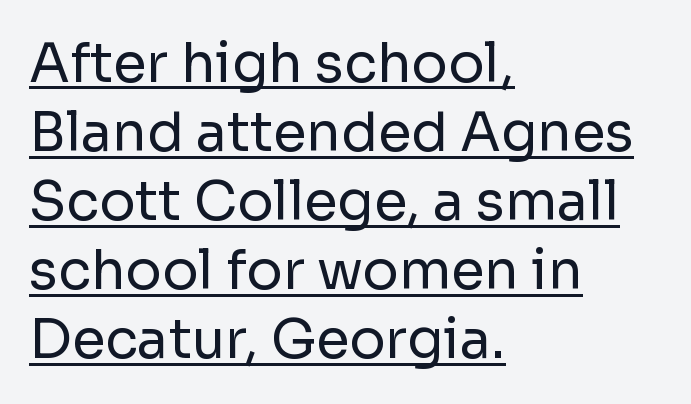
The image shows 54 px regular-weight sans-serif type, upright; set left-aligned, normal line spacing (1.28x), normal letter spacing, underlined; low stroke contrast and a medium x-height.
